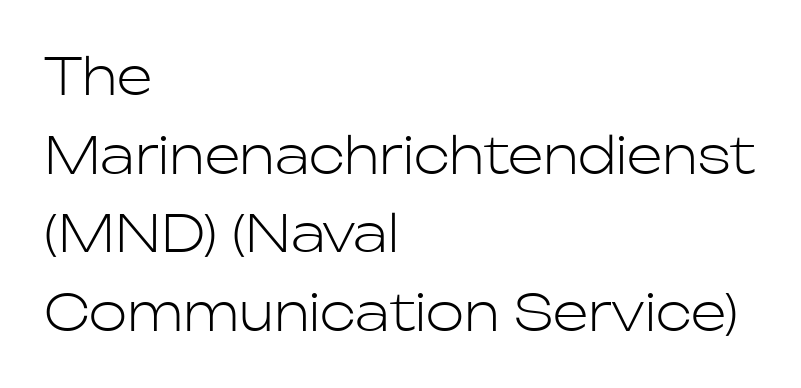
{"serif": "no", "italic": "no", "bold": "no", "weight": "light", "width": "normal", "stroke_contrast": "low", "x_height": "medium", "monospaced": "no", "underline": "no", "align": "left", "line_spacing": "normal", "line_spacing_ratio": 1.54, "letter_spacing": "normal", "letter_spacing_em": 0.0, "glyph_px": 51}
